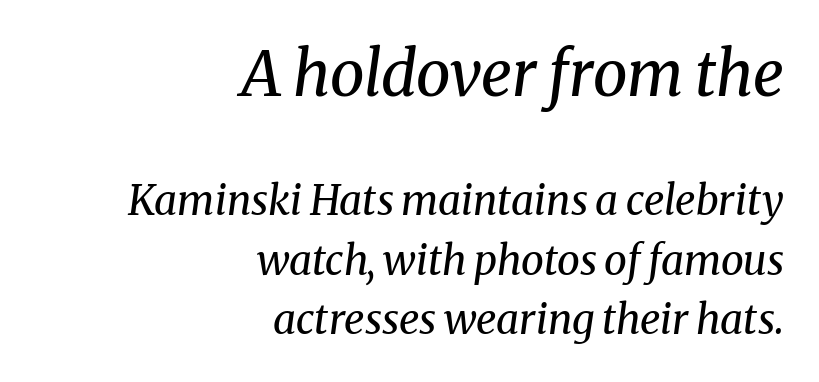
The image shows 62 px regular-weight serif type, italic (leaning right); set right-aligned, normal line spacing (1.45x), normal letter spacing, not underlined; the first (top) block is 1.51x larger; medium stroke contrast and a medium x-height.
